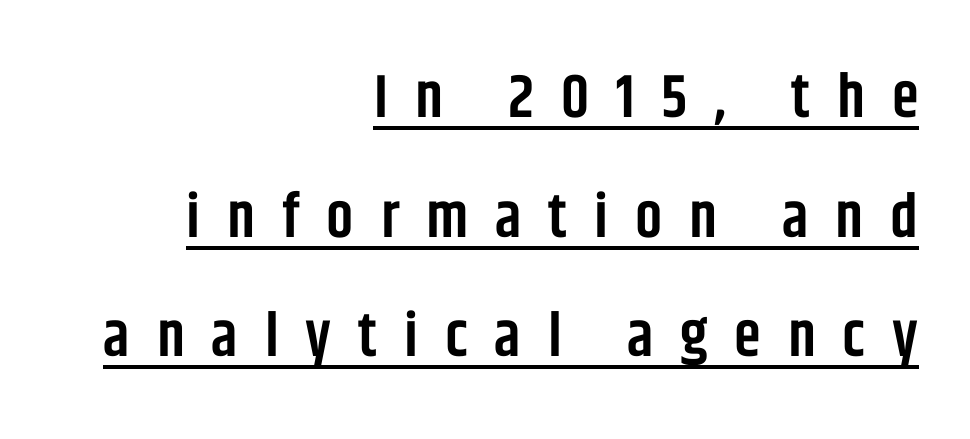
Q: Is the text bold? A: Semi-bold.
Q: Is the text italic (slanted)? A: No, it is upright.
Q: Is the typeface a serif or a sans-serif typeface? A: Sans-serif.
Q: Is the text underlined? A: Yes.
Q: How is the paragraph aligned? A: Right-aligned.
Q: Is the spacing between letters normal or unusually wide? A: Unusually wide.
Q: Is the spacing between lines tight, normal or loose? A: Loose.
Q: Width (condensed, normal, or wide)? A: Condensed.
Q: Stroke contrast? A: Low.
Q: x-height? A: Large.
Q: Monospaced? A: No.
